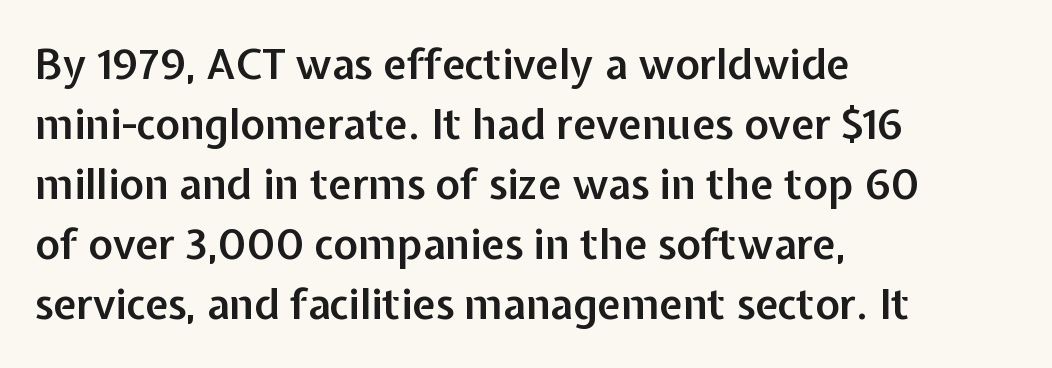
Q: Is the text bold? A: Semi-bold.
Q: Is the text italic (slanted)? A: No, it is upright.
Q: Is the typeface a serif or a sans-serif typeface? A: Sans-serif.
Q: Is the text underlined? A: No.
Q: How is the paragraph aligned? A: Left-aligned.
Q: Is the spacing between letters normal or unusually wide? A: Normal.
Q: Is the spacing between lines tight, normal or loose? A: Normal.
Q: Width (condensed, normal, or wide)? A: Normal.
Q: Stroke contrast? A: Low.
Q: x-height? A: Medium.
Q: Monospaced? A: No.
